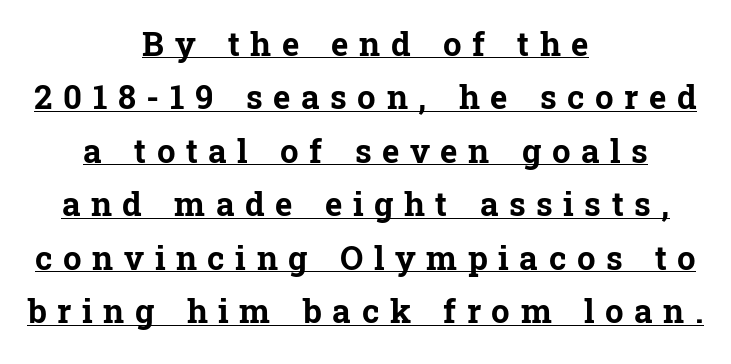
{"serif": "yes", "italic": "no", "bold": "yes", "weight": "bold", "width": "normal", "stroke_contrast": "low", "x_height": "medium", "monospaced": "no", "underline": "yes", "align": "center", "line_spacing": "normal", "line_spacing_ratio": 1.62, "letter_spacing": "wide", "letter_spacing_em": 0.32, "glyph_px": 33}
